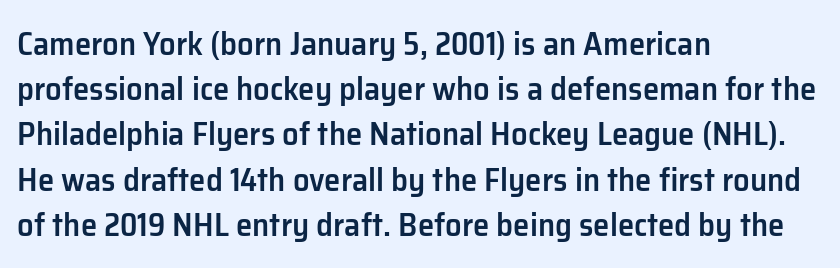
The image shows 33 px semibold sans-serif type, upright; set left-aligned, normal line spacing (1.37x), normal letter spacing, not underlined; low stroke contrast and a medium x-height.
